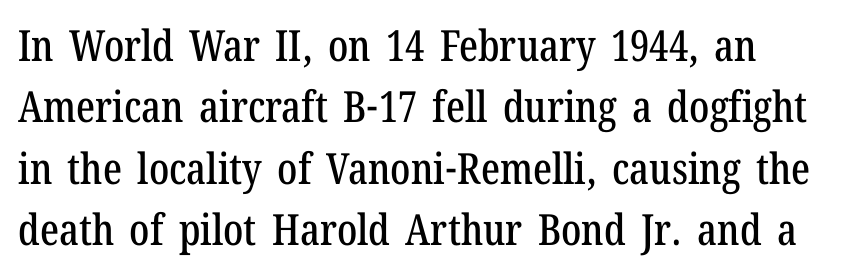
The image shows 43 px condensed serif type, upright; set normal line spacing (1.43x), normal letter spacing, not underlined; low stroke contrast and a medium x-height.
